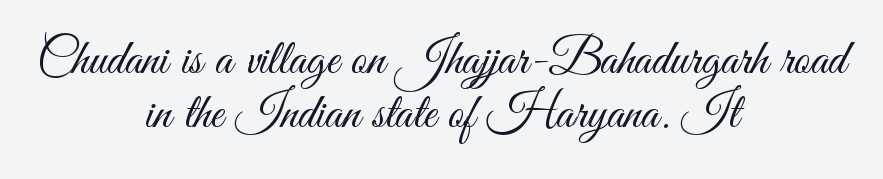
The typesetting does not lean heavy: it is not bold. Stroke terminals: plain, sans-serif. Very little white space separates one row of letters from the next. The letters sit at their default tracking, neither squeezed nor spread.
